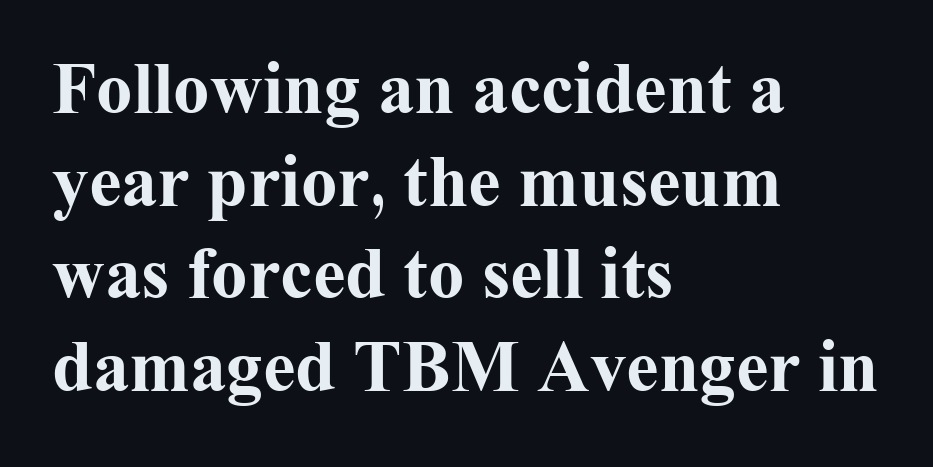
Q: Is the text bold? A: Yes.
Q: Is the text italic (slanted)? A: No, it is upright.
Q: Is the typeface a serif or a sans-serif typeface? A: Serif.
Q: Is the text underlined? A: No.
Q: How is the paragraph aligned? A: Left-aligned.
Q: Is the spacing between letters normal or unusually wide? A: Normal.
Q: Is the spacing between lines tight, normal or loose? A: Normal.
Q: Width (condensed, normal, or wide)? A: Normal.
Q: Stroke contrast? A: Medium.
Q: x-height? A: Medium.
Q: Monospaced? A: No.
